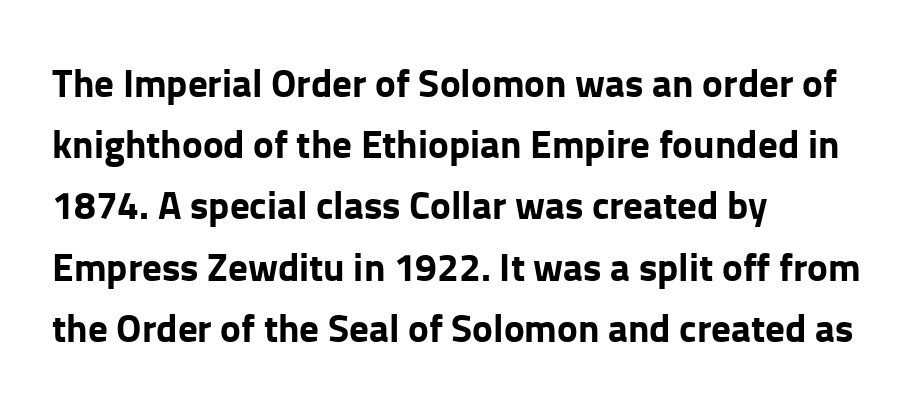
Q: Is the text bold? A: Yes.
Q: Is the text italic (slanted)? A: No, it is upright.
Q: Is the typeface a serif or a sans-serif typeface? A: Sans-serif.
Q: Is the text underlined? A: No.
Q: How is the paragraph aligned? A: Left-aligned.
Q: Is the spacing between letters normal or unusually wide? A: Normal.
Q: Is the spacing between lines tight, normal or loose? A: Normal.
Q: Width (condensed, normal, or wide)? A: Normal.
Q: Stroke contrast? A: Low.
Q: x-height? A: Medium.
Q: Monospaced? A: No.
